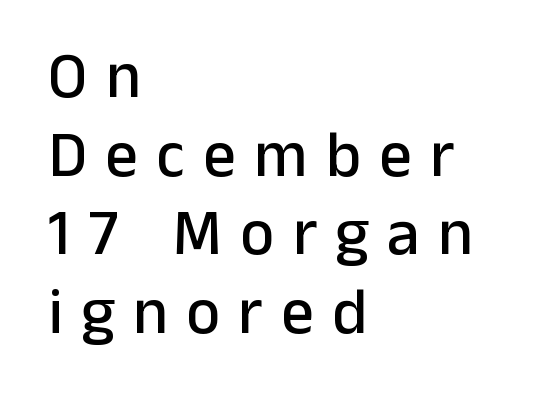
The image shows 65 px sans-serif type, upright; set left-aligned, line spacing 1.21x, unusually wide letter spacing (+0.28 em), not underlined; low stroke contrast and a medium x-height.
